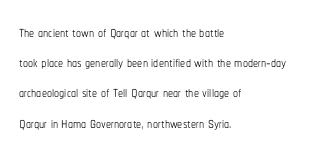
Q: Is the text bold? A: No.
Q: Is the text italic (slanted)? A: No, it is upright.
Q: Is the text underlined? A: No.
Q: How is the paragraph aligned? A: Left-aligned.
Q: Is the spacing between letters normal or unusually wide? A: Normal.
Q: Is the spacing between lines tight, normal or loose? A: Normal.
